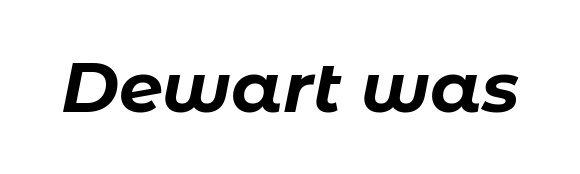
Q: Is the text bold? A: Yes.
Q: Is the text italic (slanted)? A: Yes, it leans right by about 11 degrees.
Q: Is the text underlined? A: No.
Q: Is the spacing between letters normal or unusually wide? A: Normal.
Q: Width (condensed, normal, or wide)? A: Normal.
Q: Stroke contrast? A: Low.
Q: x-height? A: Medium.
Q: Monospaced? A: No.
